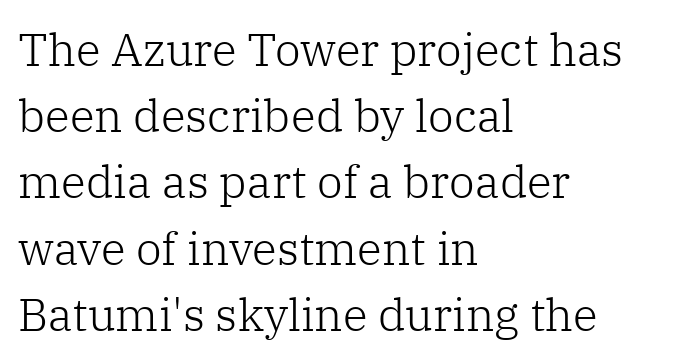
Q: Is the text bold? A: No.
Q: Is the text italic (slanted)? A: No, it is upright.
Q: Is the typeface a serif or a sans-serif typeface? A: Serif.
Q: Is the text underlined? A: No.
Q: How is the paragraph aligned? A: Left-aligned.
Q: Is the spacing between letters normal or unusually wide? A: Normal.
Q: Is the spacing between lines tight, normal or loose? A: Normal.
Q: Width (condensed, normal, or wide)? A: Normal.
Q: Stroke contrast? A: Low.
Q: x-height? A: Medium.
Q: Monospaced? A: No.
